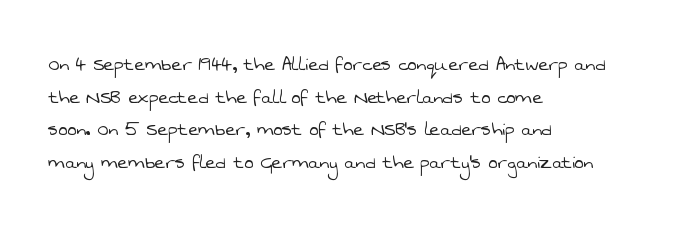
You could call the tracking neutral — neither tight nor loose. Counters stay open thanks to moderate or lighter strokes. Compared with typical paragraphs, the rows here are spaced about the same. Plain, unruled lines of type.
